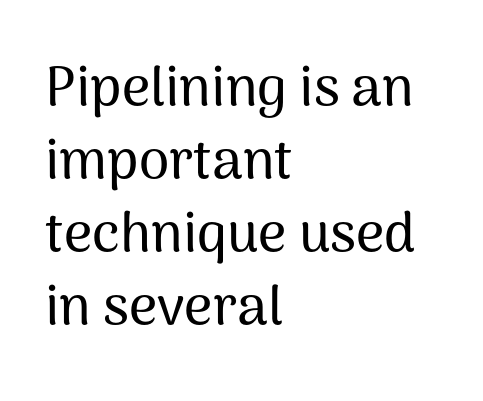
Clear beneath every line of the passage. Look at the tracking — it's just the regular setting, nothing added. Serifs: no, the terminals of the letterforms are clean. A typesetter would call this proportional, since set widths differ per character.
